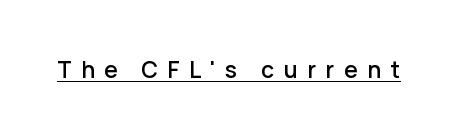
You can see a thin bar hugging the bottom of the glyphs. Italic: no, the glyphs are upright roman. In terms of weight, the rendering is demibold, just under bold. This sample uses expanded letter spacing, leaving extra air between glyphs.
